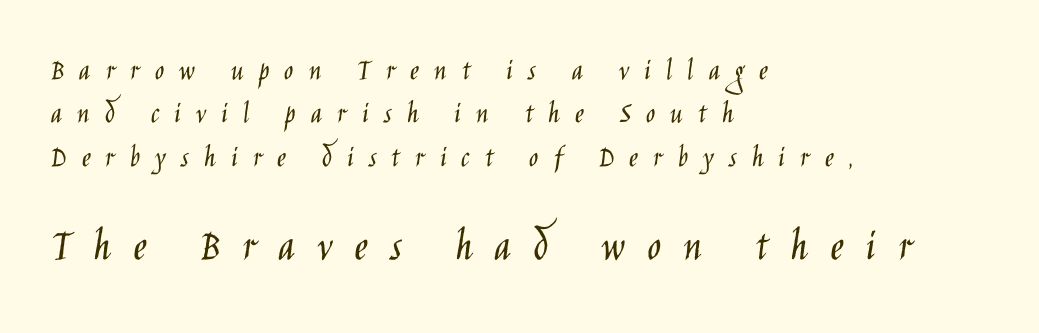
{"serif": "no", "bold": "no", "weight": "light", "width": "condensed", "stroke_contrast": "low", "x_height": "large", "monospaced": "no", "underline": "no", "align": "left", "line_spacing": "normal", "line_spacing_ratio": 1.4, "letter_spacing": "wide", "letter_spacing_em": 0.48, "larger_block": "second", "size_ratio": 1.48, "glyph_px": 46}
